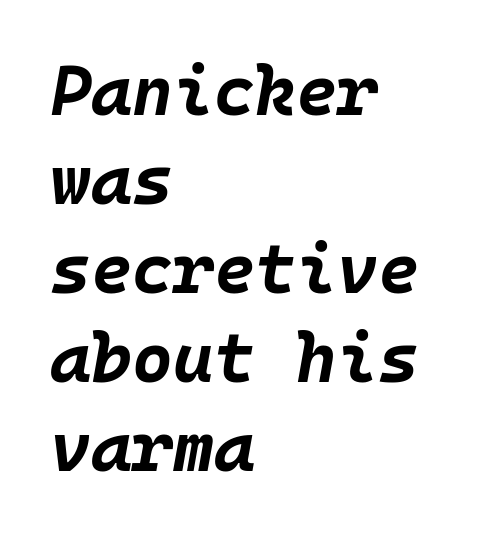
Q: Is the text bold? A: Yes.
Q: Is the text italic (slanted)? A: Yes, it leans right by about 10 degrees.
Q: Is the text underlined? A: No.
Q: How is the paragraph aligned? A: Left-aligned.
Q: Is the spacing between letters normal or unusually wide? A: Normal.
Q: Is the spacing between lines tight, normal or loose? A: Normal.
Q: Width (condensed, normal, or wide)? A: Normal.
Q: Stroke contrast? A: Low.
Q: x-height? A: Large.
Q: Monospaced? A: Yes.
